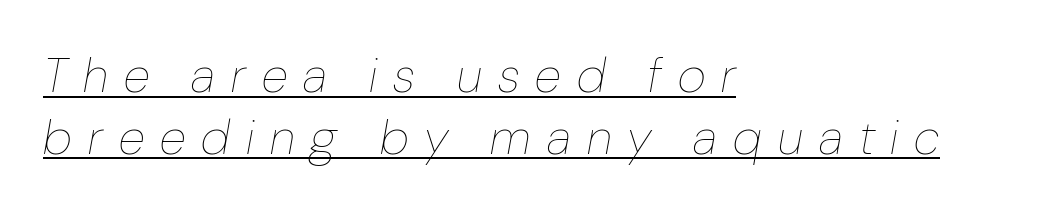
{"italic": "yes", "lean": "right", "slant_degrees": 10, "bold": "no", "weight": "thin", "width": "condensed", "stroke_contrast": "low", "x_height": "medium", "monospaced": "no", "underline": "yes", "align": "left", "line_spacing": "normal", "line_spacing_ratio": 1.26, "letter_spacing": "wide", "letter_spacing_em": 0.33, "glyph_px": 49}
